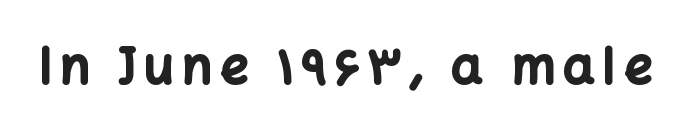
As a designer I'd log this as weight 700, bold. Proportional: the letters do not fall into vertical columns. Stroke terminals: plain, sans-serif. The typography opts for an upright posture over an oblique one.
